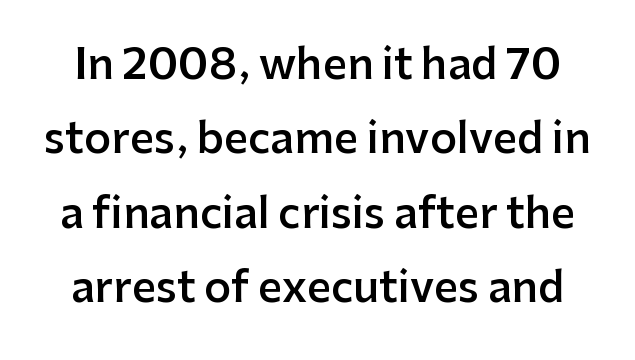
The image shows 42 px semibold sans-serif type, upright; set line spacing 1.77x, normal letter spacing, not underlined; low stroke contrast and a medium x-height.
